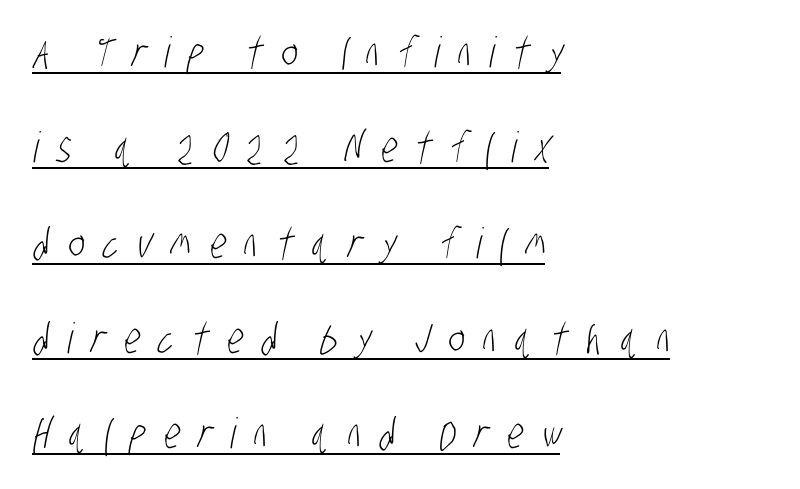
Q: Is the text bold? A: No.
Q: Is the typeface a serif or a sans-serif typeface? A: Sans-serif.
Q: Is the text underlined? A: Yes.
Q: How is the paragraph aligned? A: Left-aligned.
Q: Is the spacing between letters normal or unusually wide? A: Unusually wide.
Q: Is the spacing between lines tight, normal or loose? A: Loose.
Q: Width (condensed, normal, or wide)? A: Condensed.
Q: Stroke contrast? A: Low.
Q: x-height? A: Large.
Q: Monospaced? A: No.
